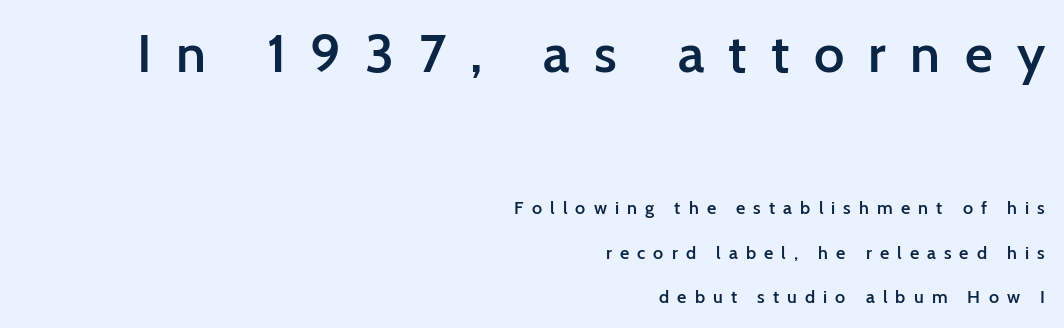
The passage shown has open, widely tracked lettering throughout. The lettering stays uniformly vertical, giving the passage a roman look. Bold? Not quite — semibold, heavier than regular but stopping short. Each row of text sits above clean, open space. In terms of leading, this rendering errs on the spacious side.
